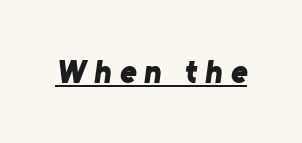
The image shows 32 px bold sans-serif type; set unusually wide letter spacing (+0.25 em), underlined; low stroke contrast and a medium x-height.
